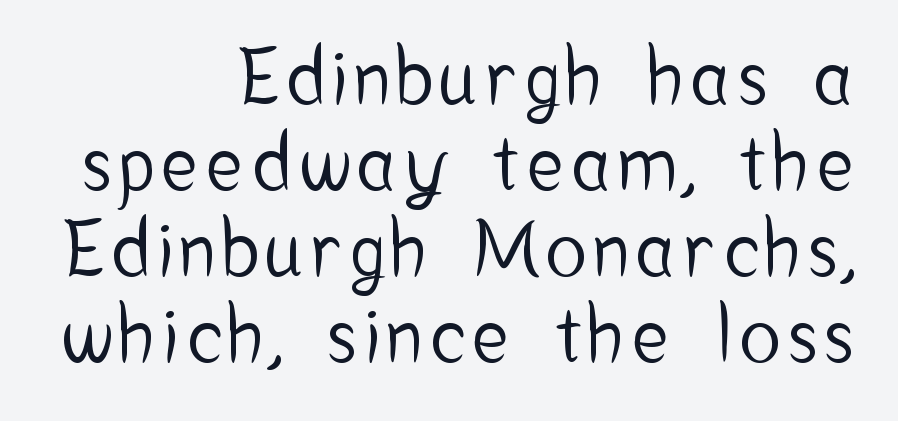
The image shows 76 px condensed sans-serif type, upright; set right-aligned, tight line spacing (1.13x), not underlined; low stroke contrast and a medium x-height.
